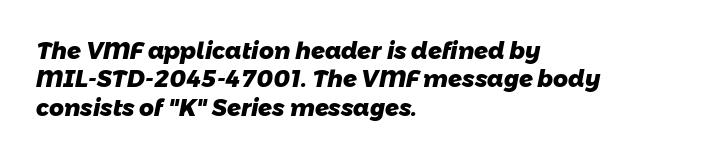
Words appear dense and cohesive because spacing is normal. A classic flush-left, rag-right setting is used for this passage. No word sits above an underline. The sample has been set heavy, in full bold.
